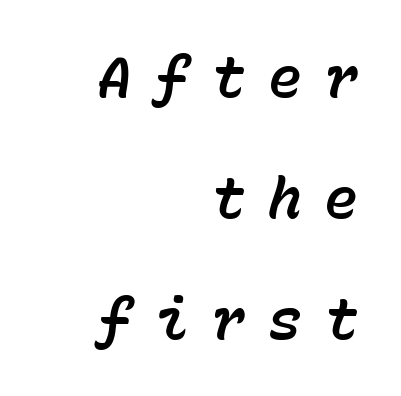
The image shows 56 px text type, italic (leaning right), monospaced; set right-aligned, loose line spacing (2.16x), unusually wide letter spacing (+0.41 em), not underlined; low stroke contrast and a medium x-height.
